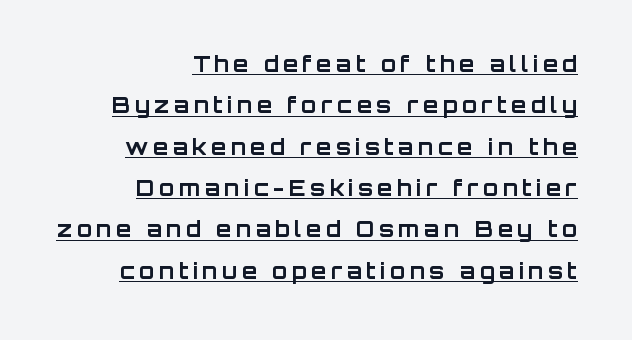
Q: Is the text bold? A: Yes.
Q: Is the text italic (slanted)? A: No, it is upright.
Q: Is the text underlined? A: Yes.
Q: How is the paragraph aligned? A: Right-aligned.
Q: Is the spacing between letters normal or unusually wide? A: Unusually wide.
